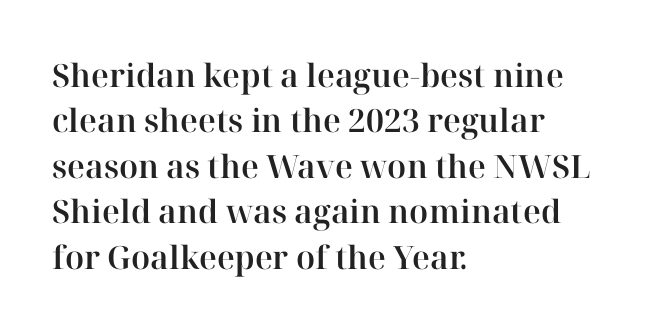
The image shows 32 px serif type, upright; set left-aligned, normal line spacing (1.42x), normal letter spacing, not underlined; high stroke contrast and a medium x-height.
